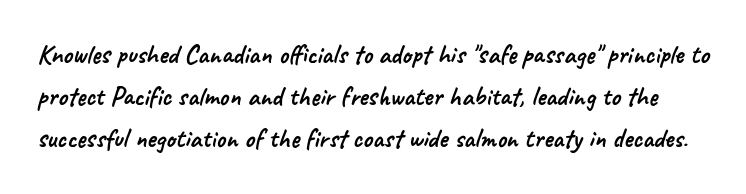
The passage shown stacks its lines at a standard gap. The words here are not underlined. The tracking reads as untouched default to a designer's eye.
